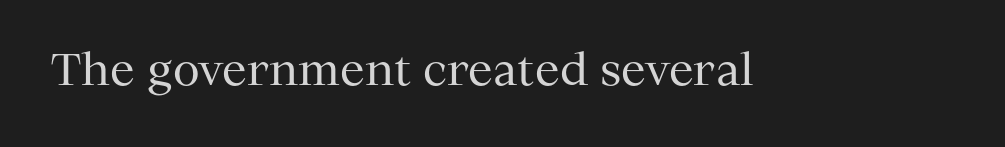
The image shows 44 px regular-weight serif type, upright; set normal letter spacing, not underlined; medium stroke contrast and a medium x-height.
